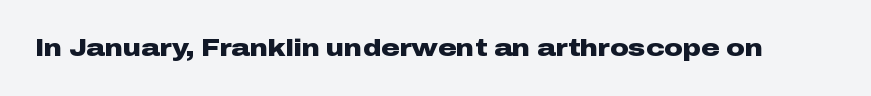
{"italic": "no", "bold": "yes", "underline": "no", "letter_spacing": "normal", "letter_spacing_em": 0.0, "glyph_px": 23}
